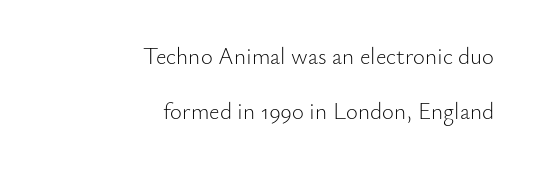
The image shows 23 px text type, upright; set right-aligned, loose line spacing (2.37x), normal letter spacing, not underlined.
